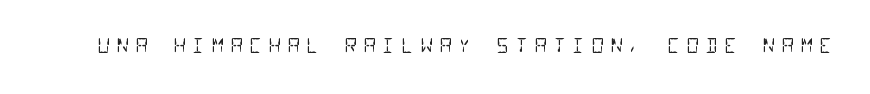
The image shows 20 px text type; set unusually wide letter spacing (+0.3 em), not underlined.
